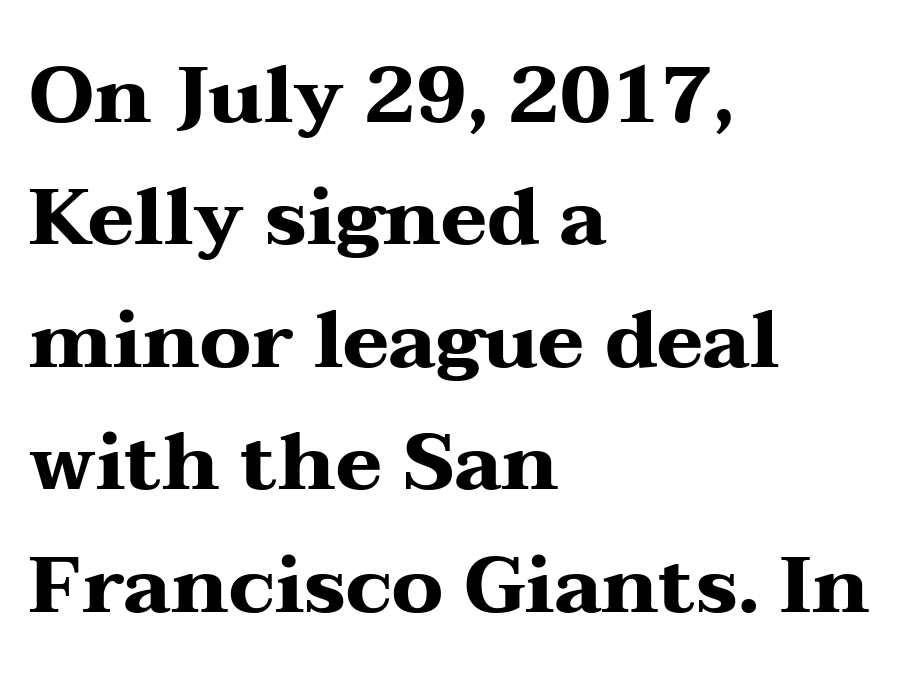
The image shows 79 px heavy, wide serif type, upright; set left-aligned, normal line spacing (1.55x), normal letter spacing, not underlined; medium stroke contrast and a medium x-height.
